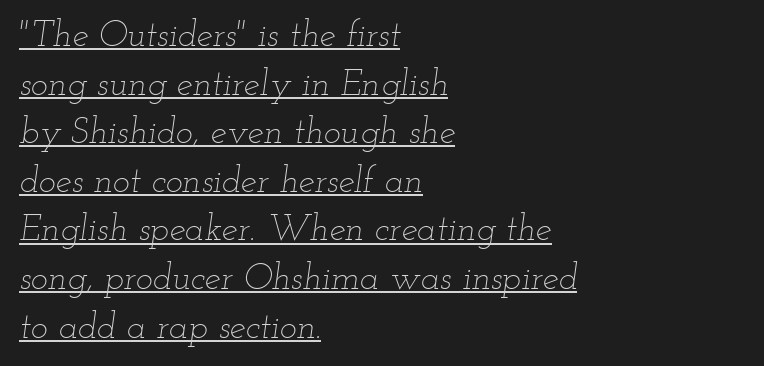
{"italic": "yes", "lean": "right", "slant_degrees": 12, "bold": "no", "weight": "thin", "width": "wide", "stroke_contrast": "low", "x_height": "small", "monospaced": "no", "underline": "yes", "align": "left", "line_spacing": "normal", "line_spacing_ratio": 1.35, "letter_spacing": "normal", "letter_spacing_em": 0.0, "glyph_px": 36}
